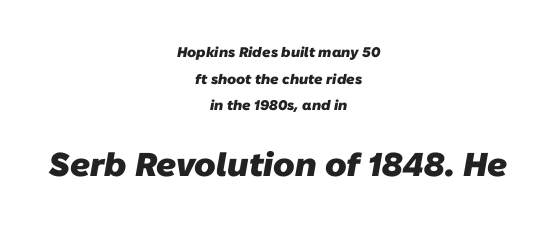
The image shows 33 px heavy sans-serif type; set centered, loose line spacing (1.9x), normal letter spacing, not underlined; the second (bottom) block is 2.36x larger; low stroke contrast and a medium x-height.
